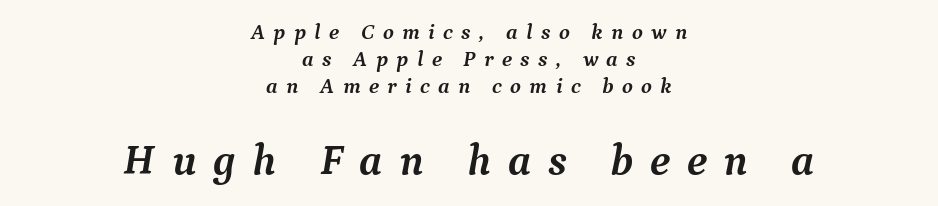
Q: Is the text bold? A: Yes.
Q: Is the text italic (slanted)? A: Yes, it leans right by about 9 degrees.
Q: Is the typeface a serif or a sans-serif typeface? A: Serif.
Q: Is the text underlined? A: No.
Q: How is the paragraph aligned? A: Centered.
Q: Is the spacing between letters normal or unusually wide? A: Unusually wide.
Q: Which block of text is set in a larger size, the first (top) or the second (bottom)? A: The second (bottom) one.
Q: Width (condensed, normal, or wide)? A: Normal.
Q: Stroke contrast? A: Medium.
Q: x-height? A: Medium.
Q: Monospaced? A: No.
